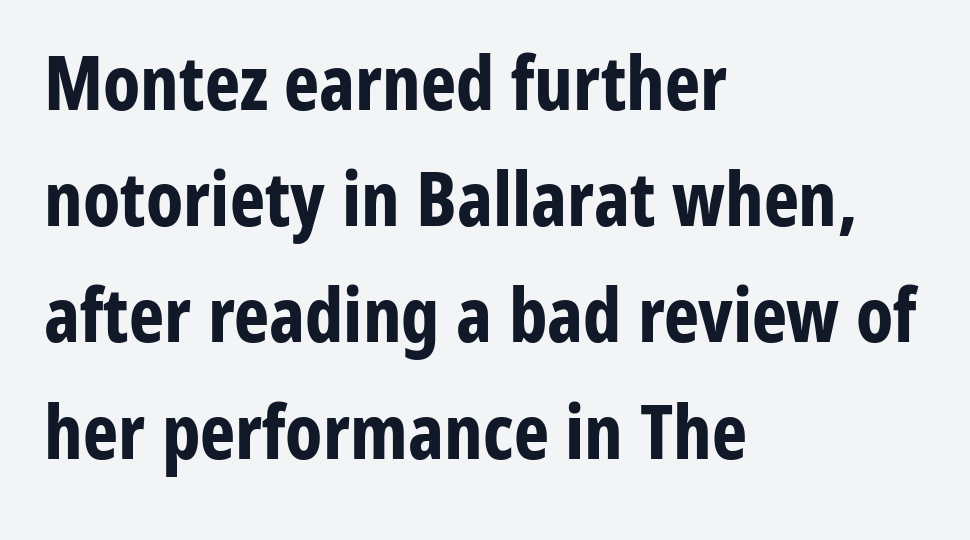
{"serif": "no", "italic": "no", "bold": "yes", "weight": "bold", "width": "condensed", "stroke_contrast": "low", "x_height": "medium", "monospaced": "no", "underline": "no", "align": "left", "line_spacing": "normal", "line_spacing_ratio": 1.55, "letter_spacing": "normal", "letter_spacing_em": 0.0, "glyph_px": 75}
